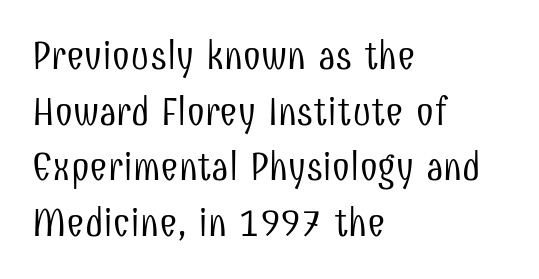
Q: Is the text bold? A: No.
Q: Is the text italic (slanted)? A: No, it is upright.
Q: Is the typeface a serif or a sans-serif typeface? A: Sans-serif.
Q: Is the text underlined? A: No.
Q: How is the paragraph aligned? A: Left-aligned.
Q: Is the spacing between letters normal or unusually wide? A: Normal.
Q: Is the spacing between lines tight, normal or loose? A: Normal.
Q: Width (condensed, normal, or wide)? A: Condensed.
Q: Stroke contrast? A: Low.
Q: x-height? A: Medium.
Q: Monospaced? A: No.
